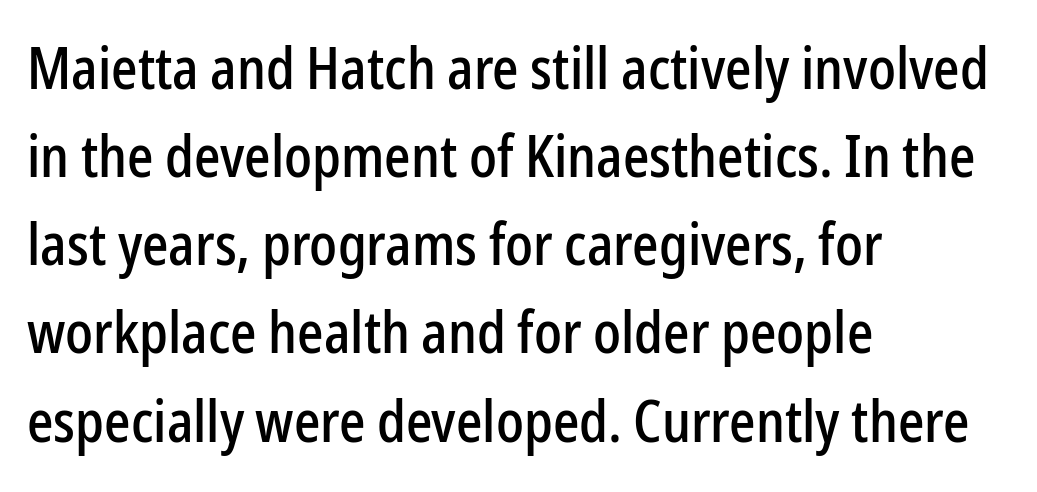
The rendering anchors every line to the left-hand side. Varying glyph widths throughout — classic text-font behaviour. In terms of letterspacing, this is plain default setting. Serif or sans? Sans — the stroke terminals are bare. Plain, unruled lines of type. Posture: upright roman.
